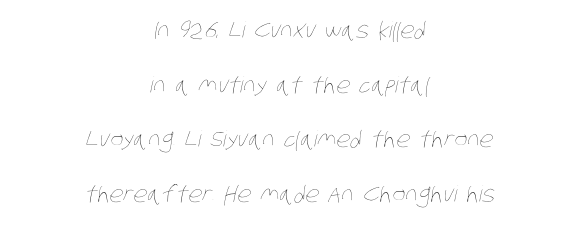
No word sits above an underline. Unbolded letterforms with no extra heft. Leftover space on each line is divided equally before and after the words. Is the letter spacing exaggerated? No — it looks like the ordinary default. This sample trades compactness for vertical openness between lines.
